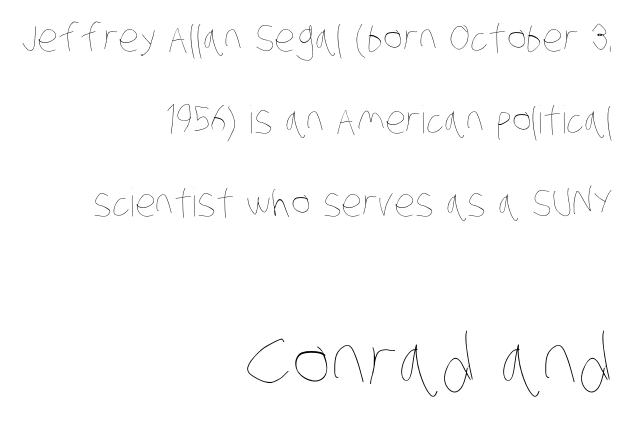
The gaps between neighbouring characters are ordinary and unremarkable. A student would call this right alignment; a typographer would say flush right, rag left. Loosely led — the rows are spread out. Anything drawn beneath the words? Only blank space.
